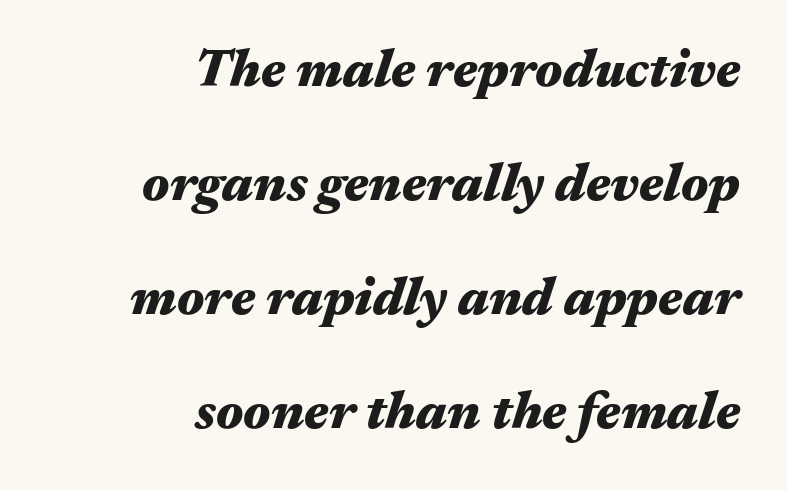
{"italic": "yes", "lean": "right", "slant_degrees": 17, "bold": "yes", "weight": "heavy", "width": "wide", "stroke_contrast": "medium", "x_height": "medium", "monospaced": "no", "underline": "no", "align": "right", "line_spacing": "loose", "line_spacing_ratio": 2.15, "letter_spacing": "normal", "letter_spacing_em": 0.0, "glyph_px": 53}
